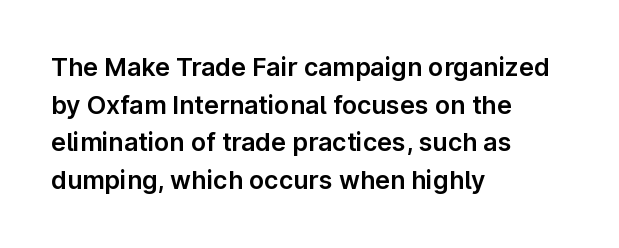
The image shows 25 px text type, upright; set left-aligned, normal line spacing (1.51x), normal letter spacing, not underlined.
